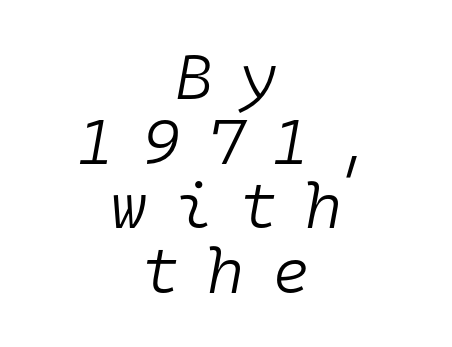
No extra ink here — the face is not bold. Summary of vertical rhythm: compact, with narrow interline spacing. Short note: letters widely spaced. This sample is center-justified, so both line endings float freely. Tall strokes in this sample are angled rather than plumb.
